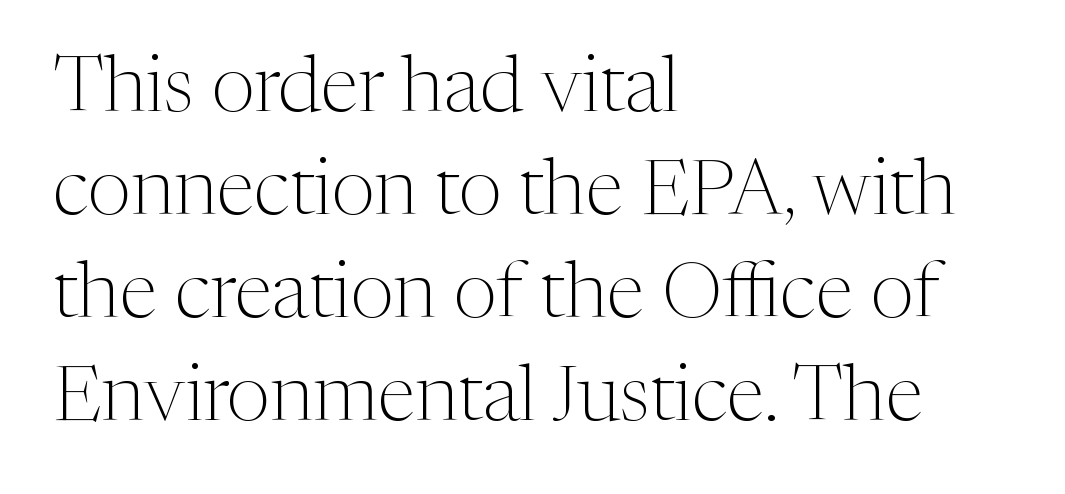
The image shows 78 px light serif type, upright; set left-aligned, normal line spacing (1.32x), normal letter spacing, not underlined; medium stroke contrast and a medium x-height.
